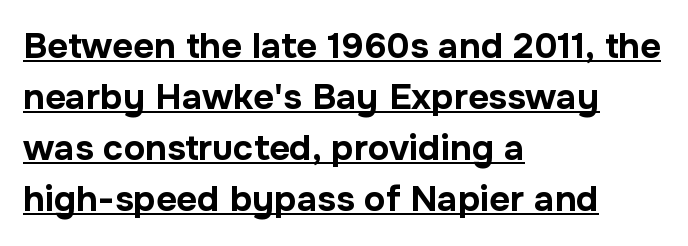
The image shows 36 px bold sans-serif type, upright; set left-aligned, normal line spacing (1.42x), normal letter spacing, underlined; low stroke contrast and a medium x-height.
